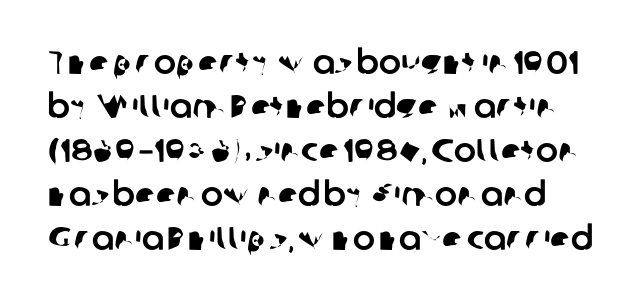
The image shows 33 px sans-serif type; set normal line spacing (1.33x), normal letter spacing, not underlined; low stroke contrast and a medium x-height.
